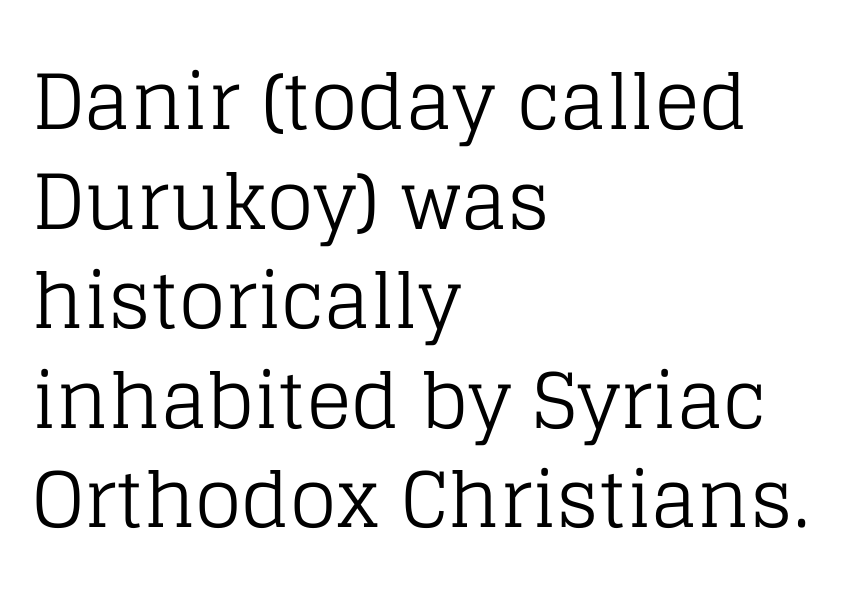
The image shows 76 px regular-weight serif type, upright; set left-aligned, normal line spacing (1.31x), normal letter spacing, not underlined; low stroke contrast and a large x-height.
